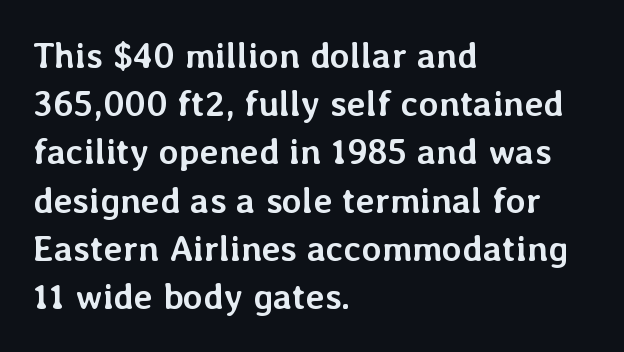
Q: Is the text bold? A: Yes.
Q: Is the text italic (slanted)? A: No, it is upright.
Q: Is the text underlined? A: No.
Q: How is the paragraph aligned? A: Left-aligned.
Q: Is the spacing between letters normal or unusually wide? A: Normal.
Q: Is the spacing between lines tight, normal or loose? A: Normal.
Q: Width (condensed, normal, or wide)? A: Normal.
Q: Stroke contrast? A: Low.
Q: x-height? A: Medium.
Q: Monospaced? A: No.
